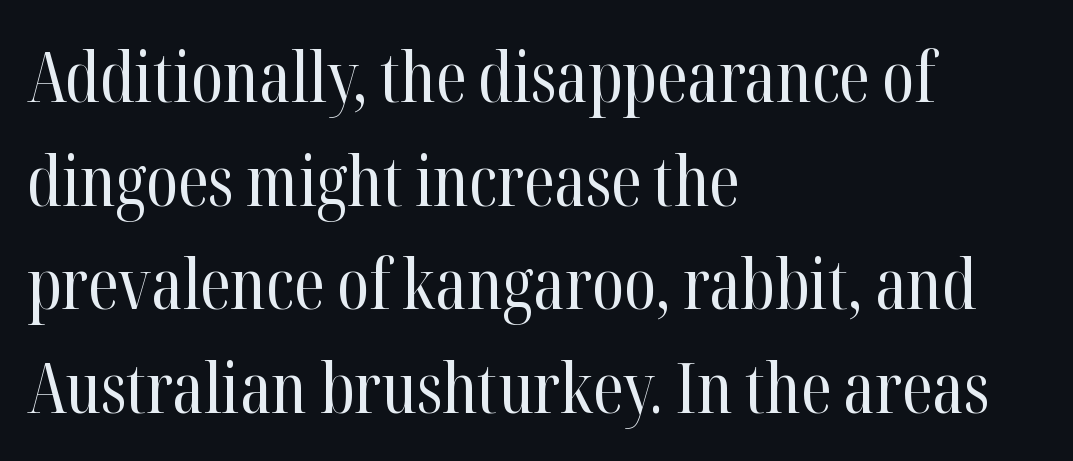
{"serif": "yes", "italic": "no", "bold": "no", "weight": "regular", "width": "condensed", "stroke_contrast": "high", "x_height": "medium", "monospaced": "no", "underline": "no", "align": "left", "line_spacing": "normal", "line_spacing_ratio": 1.48, "letter_spacing": "normal", "letter_spacing_em": 0.0, "glyph_px": 70}
